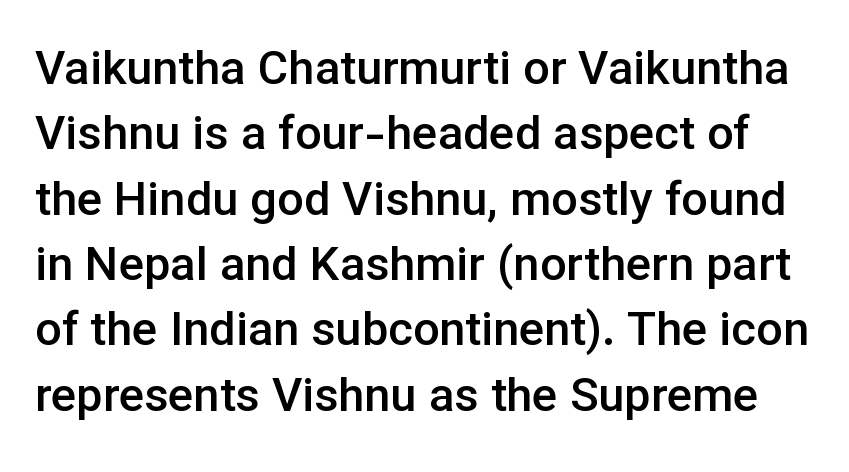
The image shows 47 px semibold sans-serif type, upright; set normal line spacing (1.39x), normal letter spacing, not underlined; low stroke contrast and a medium x-height.
